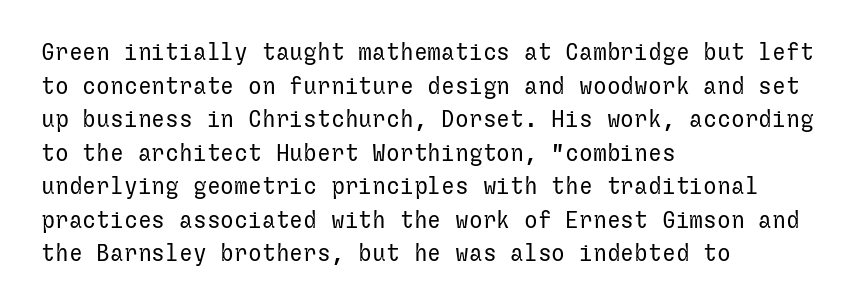
Q: Is the text bold? A: No.
Q: Is the text italic (slanted)? A: No, it is upright.
Q: Is the text underlined? A: No.
Q: How is the paragraph aligned? A: Left-aligned.
Q: Is the spacing between letters normal or unusually wide? A: Normal.
Q: Is the spacing between lines tight, normal or loose? A: Normal.
